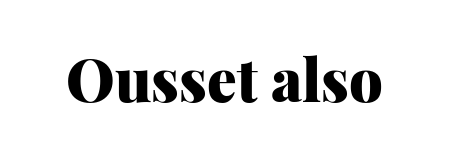
Q: Is the text bold? A: Yes.
Q: Is the text italic (slanted)? A: No, it is upright.
Q: Is the typeface a serif or a sans-serif typeface? A: Serif.
Q: Is the text underlined? A: No.
Q: Is the spacing between letters normal or unusually wide? A: Normal.
Q: Width (condensed, normal, or wide)? A: Normal.
Q: Stroke contrast? A: Medium.
Q: x-height? A: Medium.
Q: Monospaced? A: No.
